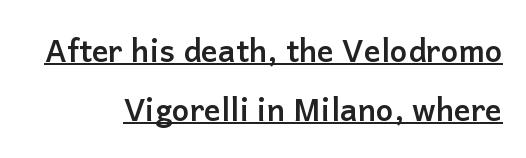
The image shows 31 px semibold sans-serif type, upright; set right-aligned, line spacing 1.89x, normal letter spacing, underlined; low stroke contrast and a medium x-height.
